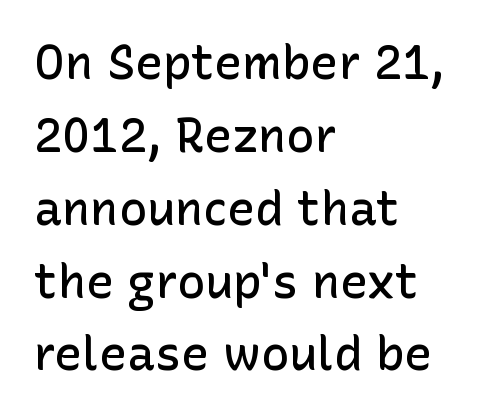
{"serif": "no", "italic": "no", "bold": "semi", "weight": "semibold", "width": "normal", "stroke_contrast": "low", "x_height": "medium", "monospaced": "no", "underline": "no", "align": "left", "line_spacing": "normal", "line_spacing_ratio": 1.55, "letter_spacing": "normal", "letter_spacing_em": 0.0, "glyph_px": 47}
